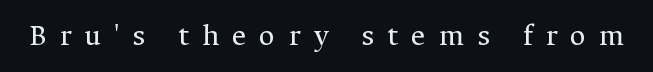
Q: Is the text bold? A: No.
Q: Is the text italic (slanted)? A: No, it is upright.
Q: Is the typeface a serif or a sans-serif typeface? A: Serif.
Q: Is the text underlined? A: No.
Q: Is the spacing between letters normal or unusually wide? A: Unusually wide.
Q: Width (condensed, normal, or wide)? A: Normal.
Q: Stroke contrast? A: Medium.
Q: x-height? A: Medium.
Q: Monospaced? A: No.
